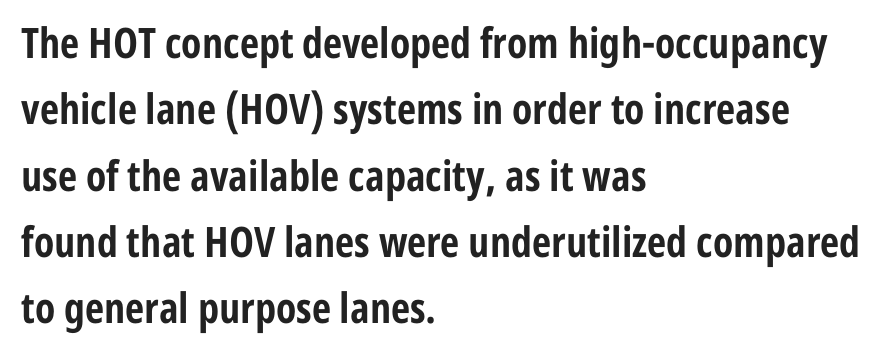
The image shows 42 px bold, condensed sans-serif type, upright; set left-aligned, normal line spacing (1.58x), normal letter spacing, not underlined; low stroke contrast and a medium x-height.
